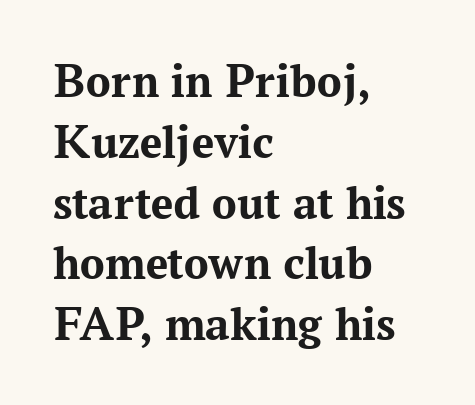
Q: Is the text bold? A: Yes.
Q: Is the text italic (slanted)? A: No, it is upright.
Q: Is the typeface a serif or a sans-serif typeface? A: Serif.
Q: Is the text underlined? A: No.
Q: How is the paragraph aligned? A: Left-aligned.
Q: Is the spacing between letters normal or unusually wide? A: Normal.
Q: Width (condensed, normal, or wide)? A: Normal.
Q: Stroke contrast? A: Medium.
Q: x-height? A: Medium.
Q: Monospaced? A: No.
